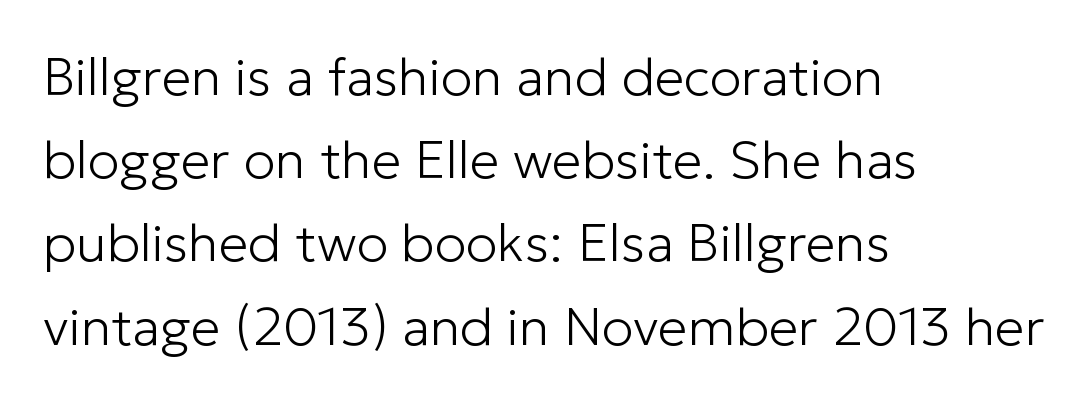
Q: Is the text bold? A: No.
Q: Is the text italic (slanted)? A: No, it is upright.
Q: Is the typeface a serif or a sans-serif typeface? A: Sans-serif.
Q: Is the text underlined? A: No.
Q: How is the paragraph aligned? A: Left-aligned.
Q: Is the spacing between letters normal or unusually wide? A: Normal.
Q: Is the spacing between lines tight, normal or loose? A: Normal.
Q: Width (condensed, normal, or wide)? A: Normal.
Q: Stroke contrast? A: Low.
Q: x-height? A: Medium.
Q: Monospaced? A: No.
